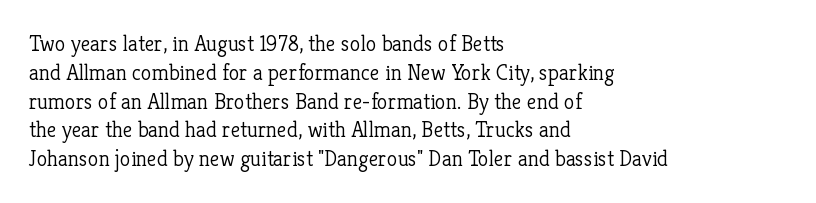
{"italic": "no", "bold": "no", "underline": "no", "align": "left", "line_spacing": "normal", "line_spacing_ratio": 1.31, "letter_spacing": "normal", "letter_spacing_em": 0.0, "glyph_px": 22}
